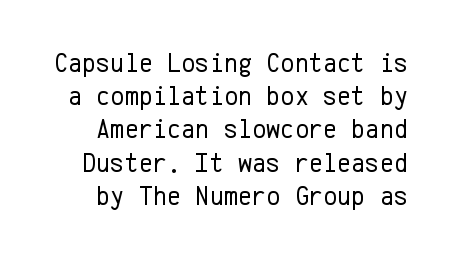
{"italic": "no", "bold": "no", "underline": "no", "line_spacing_ratio": 1.23, "letter_spacing": "normal", "letter_spacing_em": 0.0, "glyph_px": 27}
